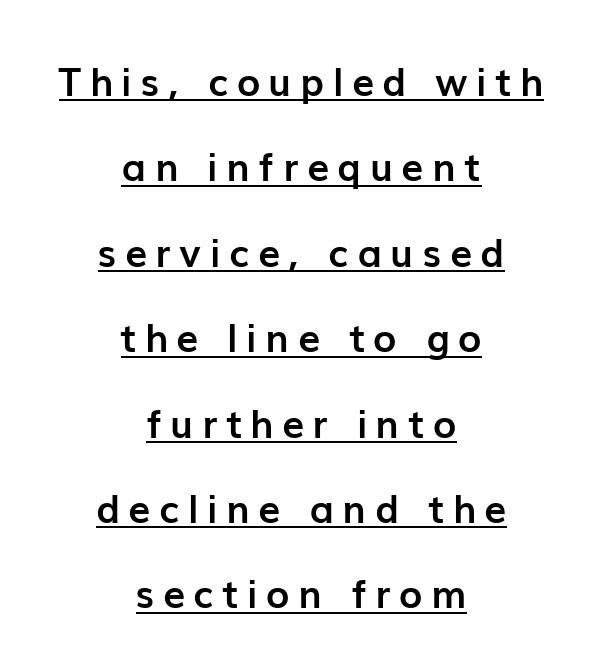
{"serif": "no", "italic": "no", "bold": "yes", "weight": "semibold", "width": "normal", "stroke_contrast": "low", "x_height": "medium", "monospaced": "no", "underline": "yes", "align": "center", "line_spacing": "loose", "line_spacing_ratio": 2.19, "letter_spacing": "wide", "letter_spacing_em": 0.23, "glyph_px": 39}
